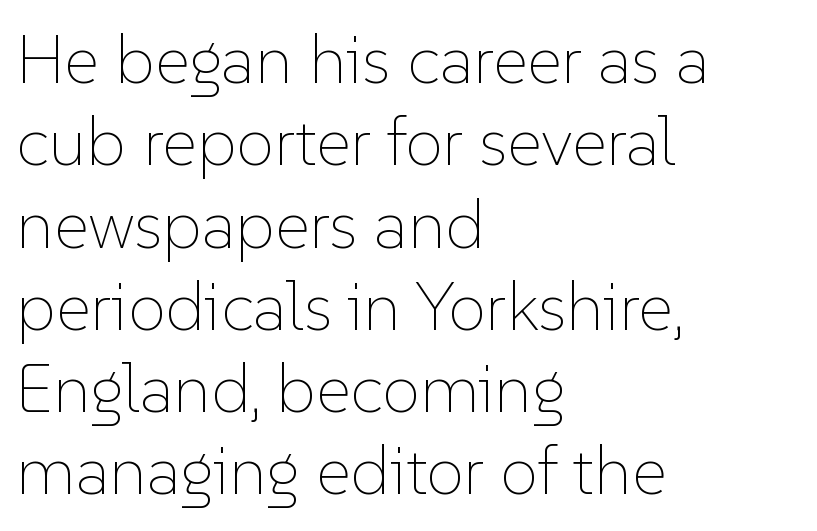
Q: Is the text bold? A: No.
Q: Is the text italic (slanted)? A: No, it is upright.
Q: Is the text underlined? A: No.
Q: How is the paragraph aligned? A: Left-aligned.
Q: Is the spacing between letters normal or unusually wide? A: Normal.
Q: Width (condensed, normal, or wide)? A: Normal.
Q: Stroke contrast? A: Low.
Q: x-height? A: Medium.
Q: Monospaced? A: No.
